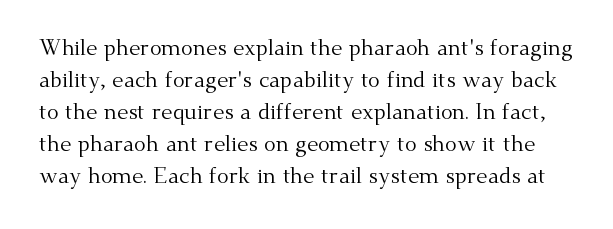
Q: Is the text bold? A: No.
Q: Is the text italic (slanted)? A: No, it is upright.
Q: Is the text underlined? A: No.
Q: Is the spacing between letters normal or unusually wide? A: Normal.
Q: Is the spacing between lines tight, normal or loose? A: Normal.
